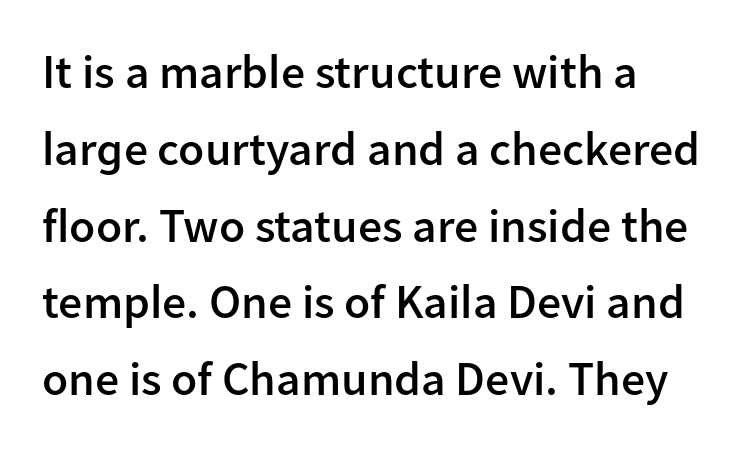
{"serif": "no", "italic": "no", "bold": "semi", "weight": "semibold", "width": "normal", "stroke_contrast": "low", "x_height": "medium", "monospaced": "no", "underline": "no", "line_spacing": "normal", "line_spacing_ratio": 1.6, "letter_spacing": "normal", "letter_spacing_em": 0.0, "glyph_px": 48}
